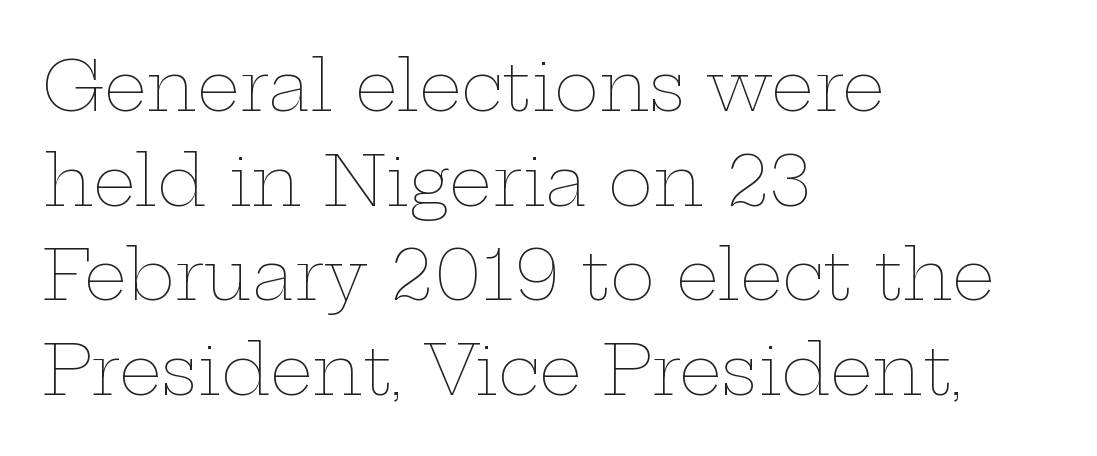
Q: Is the text bold? A: No.
Q: Is the text italic (slanted)? A: No, it is upright.
Q: Is the text underlined? A: No.
Q: How is the paragraph aligned? A: Left-aligned.
Q: Is the spacing between letters normal or unusually wide? A: Normal.
Q: Is the spacing between lines tight, normal or loose? A: Normal.
Q: Width (condensed, normal, or wide)? A: Wide.
Q: Stroke contrast? A: Low.
Q: x-height? A: Medium.
Q: Monospaced? A: No.
